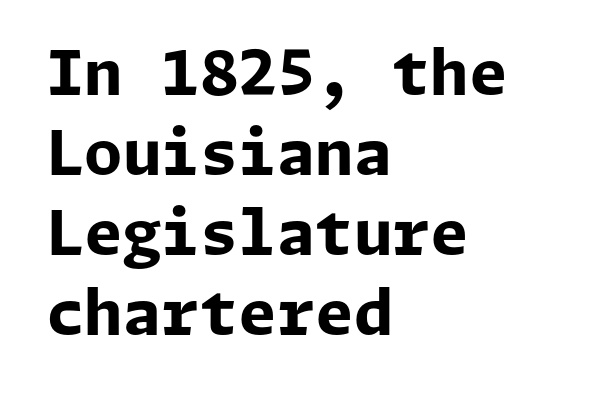
To sum up the face: it is a sans, with no serifs. Is the type bold? Yes — the strokes are clearly thick and heavy. If you measured baseline to baseline, you'd find a middling distance. Designer's note — italics off, roman on. Words float on clear page, feet unadorned.
